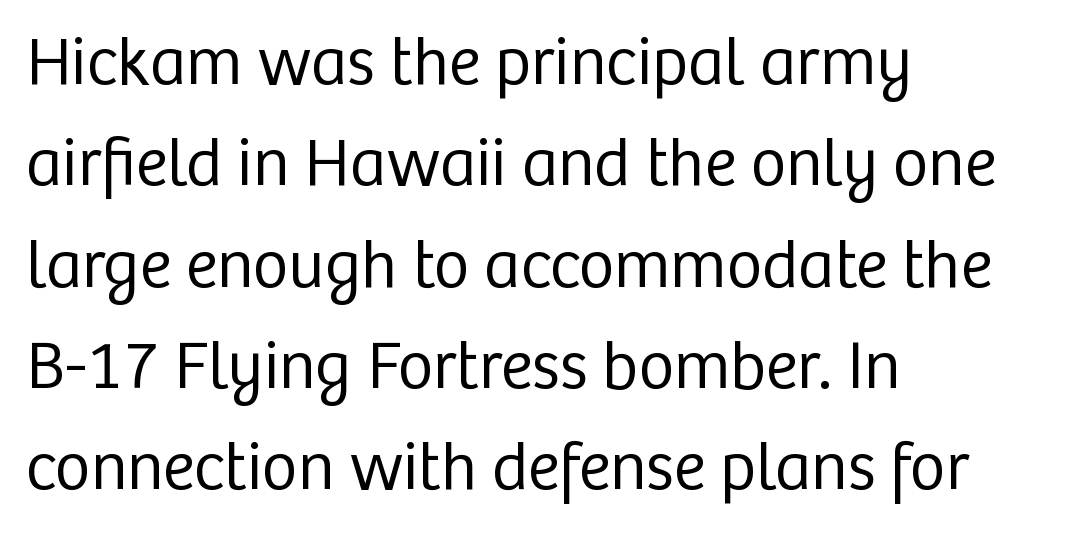
{"serif": "no", "italic": "no", "bold": "no", "weight": "regular", "width": "normal", "stroke_contrast": "low", "x_height": "medium", "monospaced": "no", "underline": "no", "align": "left", "line_spacing": "normal", "line_spacing_ratio": 1.49, "letter_spacing": "normal", "letter_spacing_em": 0.0, "glyph_px": 68}
